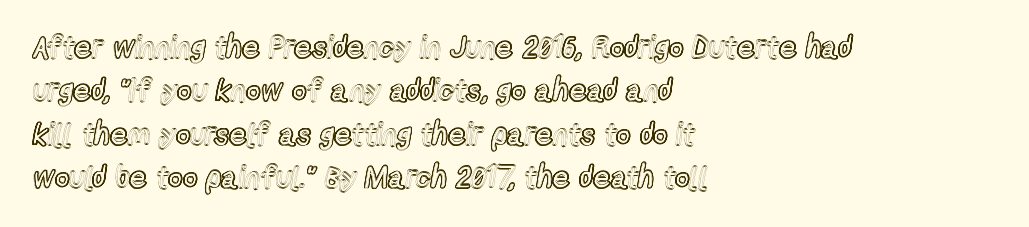
The image shows 31 px condensed type; set left-aligned, normal line spacing (1.4x), normal letter spacing, not underlined; a medium x-height.
